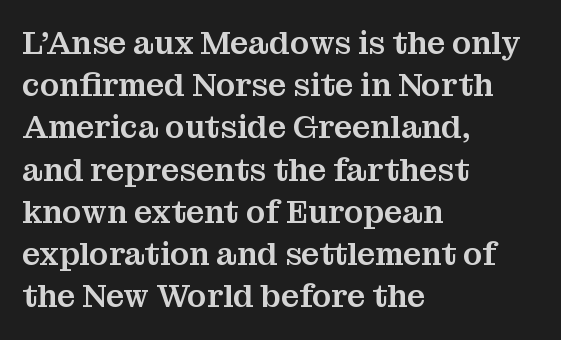
The image shows 32 px serif type, upright; set left-aligned, normal line spacing (1.32x), normal letter spacing, not underlined; medium stroke contrast and a medium x-height.
